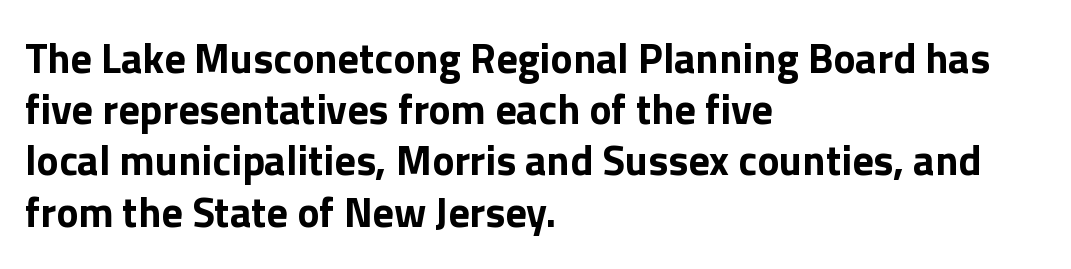
Nobody drew a line under any word here. Do the letters lean? They stand straight. The lines are quadded left. The line texture is even and compact thanks to regular tracking. The designer went with a sans here, leaving each stem footless. The letters advance in unequal steps, a hallmark of proportional type.
